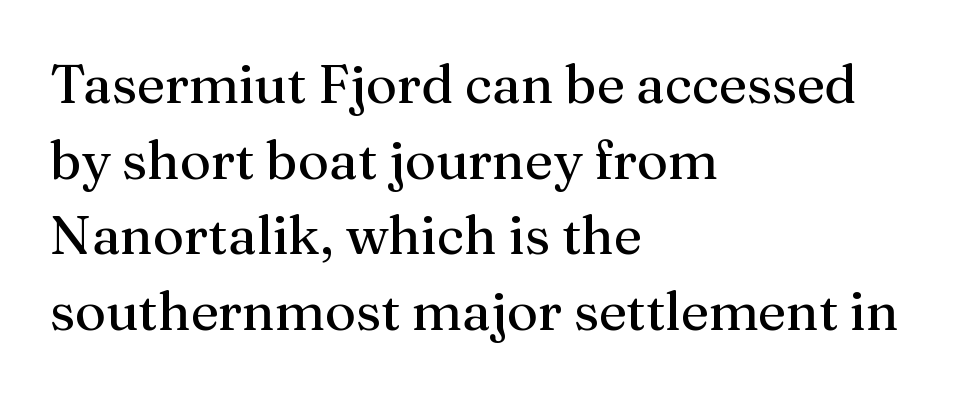
{"serif": "yes", "italic": "no", "bold": "no", "weight": "regular", "width": "normal", "stroke_contrast": "medium", "x_height": "medium", "monospaced": "no", "underline": "no", "align": "left", "line_spacing": "normal", "line_spacing_ratio": 1.4, "letter_spacing": "normal", "letter_spacing_em": 0.0, "glyph_px": 54}
